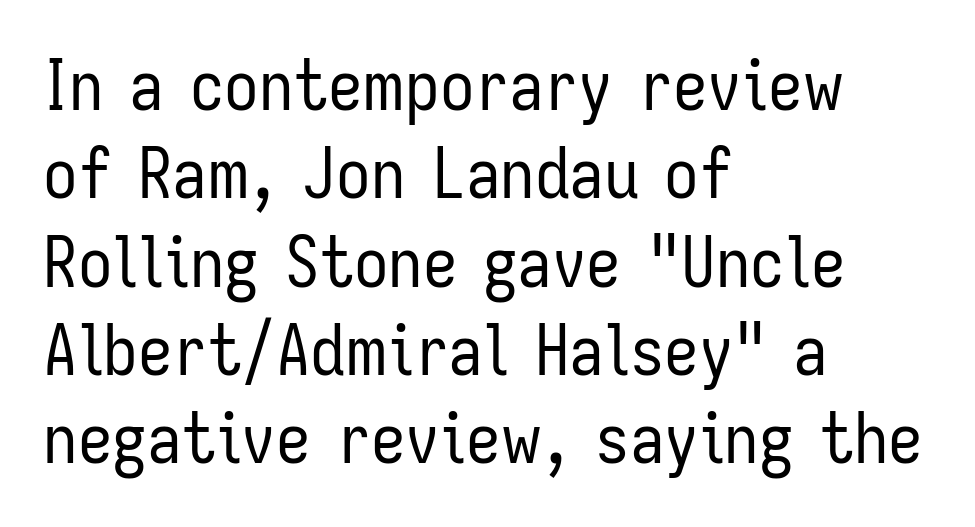
{"serif": "no", "italic": "no", "bold": "no", "weight": "regular", "width": "condensed", "stroke_contrast": "low", "x_height": "medium", "monospaced": "no", "underline": "no", "align": "left", "line_spacing": "normal", "line_spacing_ratio": 1.28, "letter_spacing": "normal", "letter_spacing_em": 0.0, "glyph_px": 69}
